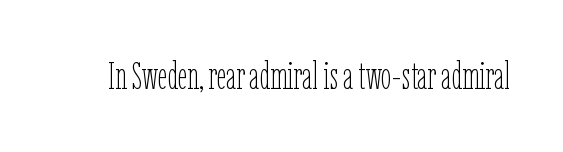
Q: Is the text bold? A: No.
Q: Is the text italic (slanted)? A: No, it is upright.
Q: Is the text underlined? A: No.
Q: Is the spacing between letters normal or unusually wide? A: Normal.
Q: Width (condensed, normal, or wide)? A: Condensed.
Q: Stroke contrast? A: Low.
Q: x-height? A: Medium.
Q: Monospaced? A: No.
